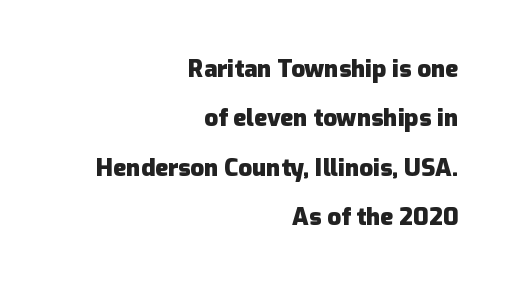
Q: Is the text bold? A: Yes.
Q: Is the text italic (slanted)? A: No, it is upright.
Q: Is the text underlined? A: No.
Q: How is the paragraph aligned? A: Right-aligned.
Q: Is the spacing between letters normal or unusually wide? A: Normal.
Q: Is the spacing between lines tight, normal or loose? A: Loose.
